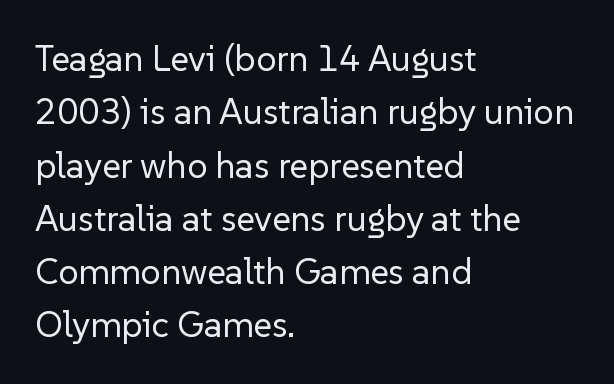
The image shows 36 px regular-weight sans-serif type, upright; set left-aligned, normal line spacing (1.48x), normal letter spacing, not underlined; low stroke contrast and a medium x-height.
